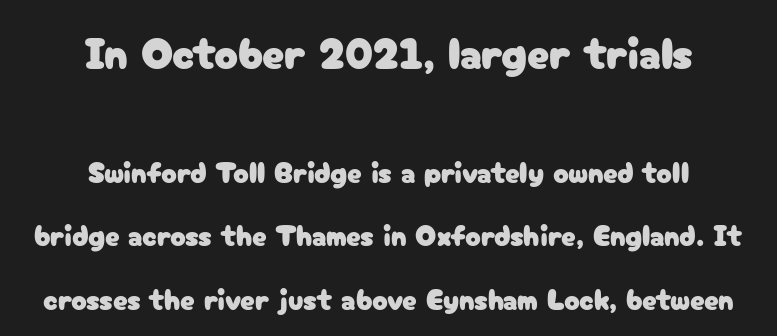
Q: Is the text italic (slanted)? A: No, it is upright.
Q: Is the typeface a serif or a sans-serif typeface? A: Sans-serif.
Q: Is the text underlined? A: No.
Q: How is the paragraph aligned? A: Centered.
Q: Is the spacing between letters normal or unusually wide? A: Normal.
Q: Is the spacing between lines tight, normal or loose? A: Loose.
Q: Which block of text is set in a larger size, the first (top) or the second (bottom)? A: The first (top) one.
Q: Width (condensed, normal, or wide)? A: Normal.
Q: Stroke contrast? A: Low.
Q: x-height? A: Medium.
Q: Monospaced? A: No.
